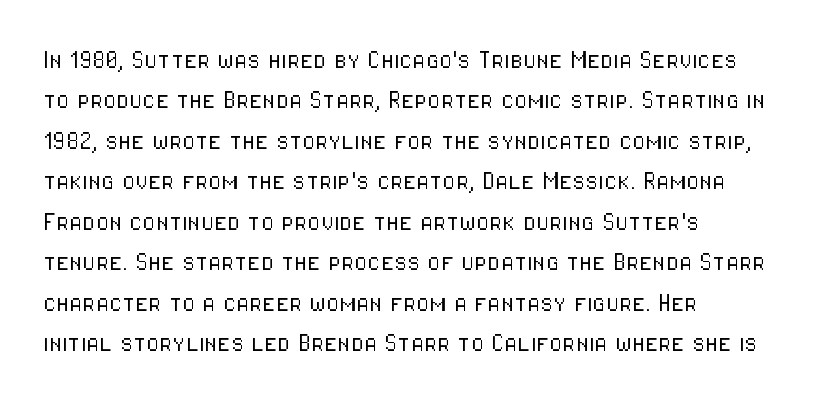
Q: Is the text bold? A: No.
Q: Is the text italic (slanted)? A: No, it is upright.
Q: Is the typeface a serif or a sans-serif typeface? A: Sans-serif.
Q: Is the text underlined? A: No.
Q: How is the paragraph aligned? A: Left-aligned.
Q: Is the spacing between letters normal or unusually wide? A: Normal.
Q: Is the spacing between lines tight, normal or loose? A: Normal.
Q: Width (condensed, normal, or wide)? A: Condensed.
Q: Stroke contrast? A: Low.
Q: x-height? A: Medium.
Q: Monospaced? A: No.
